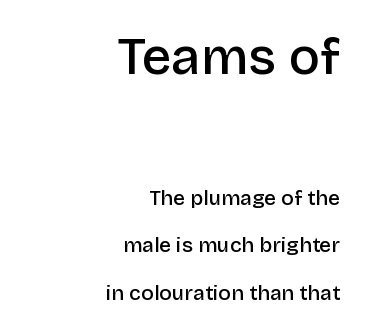
The type is set solid horizontally, with unmodified tracking. Here the designer chose a conventional face with non-uniform glyph widths. Here the first block reads like a headline and the second like body copy. Look at the stroke-to-counter ratio: somewhat heavy, a semibold. Whoever set this chose breathing room over compactness in the vertical rhythm.
